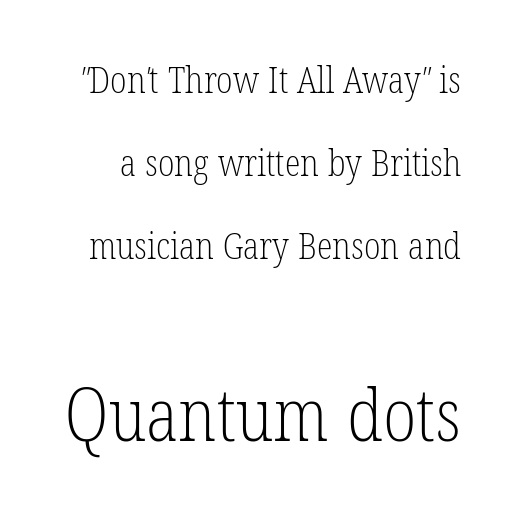
Q: Is the text bold? A: No.
Q: Is the typeface a serif or a sans-serif typeface? A: Serif.
Q: Is the text underlined? A: No.
Q: Is the spacing between letters normal or unusually wide? A: Normal.
Q: Is the spacing between lines tight, normal or loose? A: Loose.
Q: Which block of text is set in a larger size, the first (top) or the second (bottom)? A: The second (bottom) one.
Q: Width (condensed, normal, or wide)? A: Condensed.
Q: Stroke contrast? A: Low.
Q: x-height? A: Medium.
Q: Monospaced? A: No.
